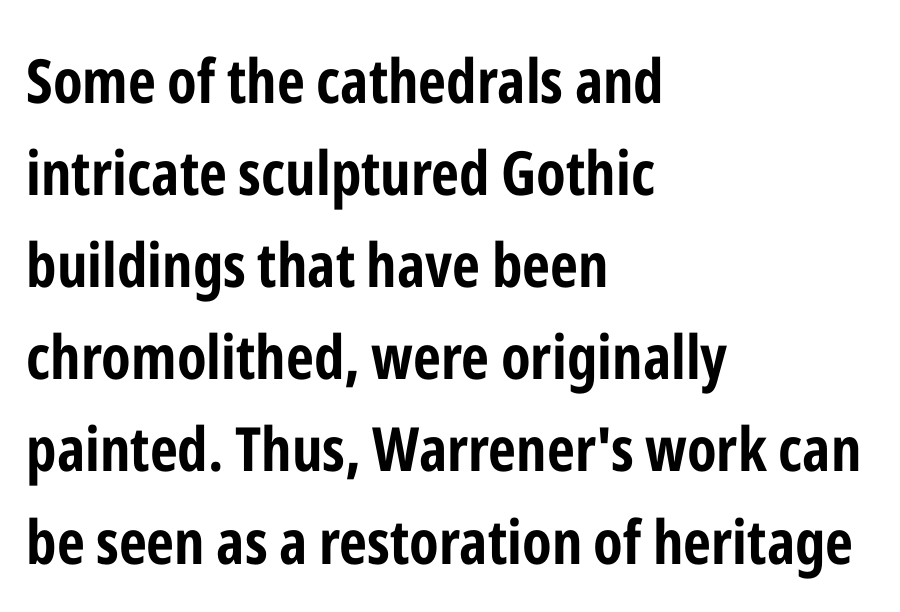
{"serif": "no", "italic": "no", "bold": "yes", "weight": "bold", "width": "condensed", "stroke_contrast": "low", "x_height": "medium", "monospaced": "no", "underline": "no", "align": "left", "line_spacing": "normal", "line_spacing_ratio": 1.51, "letter_spacing": "normal", "letter_spacing_em": 0.0, "glyph_px": 61}
